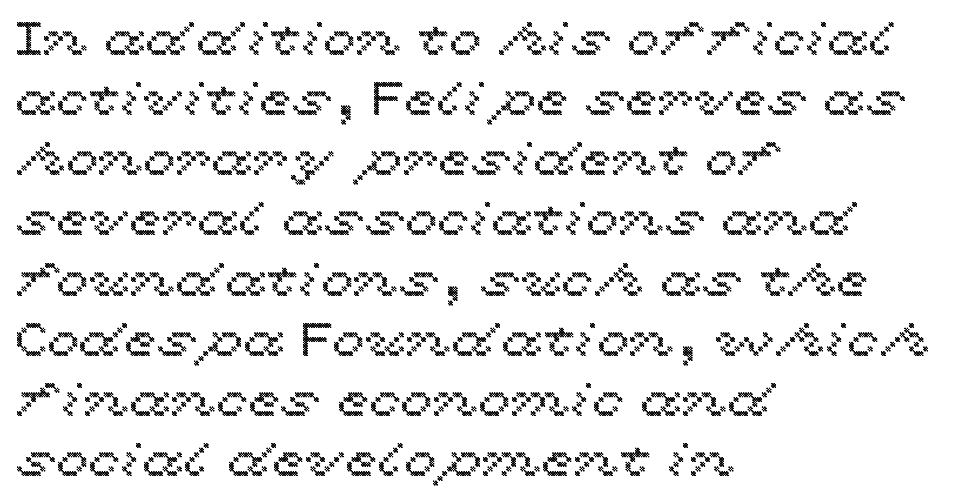
Q: Is the text italic (slanted)? A: Yes.
Q: Is the text underlined? A: No.
Q: How is the paragraph aligned? A: Left-aligned.
Q: Is the spacing between letters normal or unusually wide? A: Normal.
Q: Is the spacing between lines tight, normal or loose? A: Normal.
Q: Width (condensed, normal, or wide)? A: Wide.
Q: x-height? A: Medium.
Q: Monospaced? A: No.
